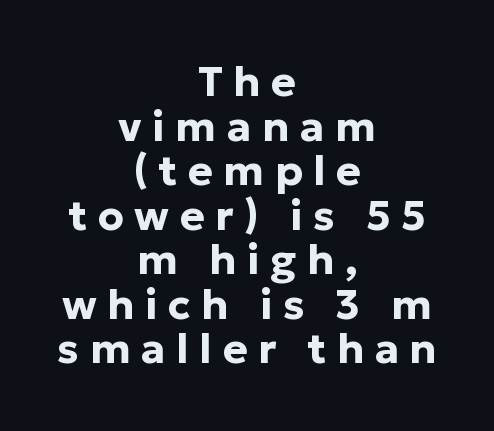
Students, note that the glyphs here are deliberately spaced far apart. The letters stand straight up with perfectly vertical stems. The space directly below the letters is spotless. This sample has the flowing, uneven cadence of proportional lettering.
